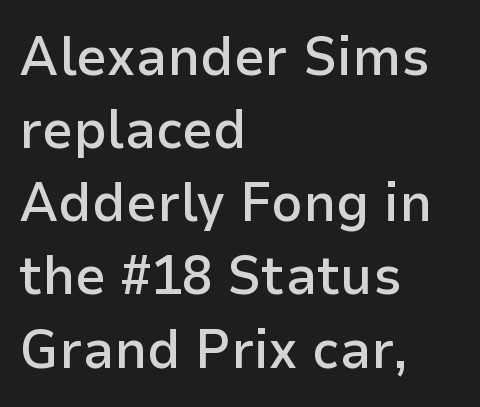
{"serif": "no", "italic": "no", "bold": "semi", "weight": "semibold", "width": "normal", "stroke_contrast": "low", "x_height": "medium", "monospaced": "no", "underline": "no", "align": "left", "line_spacing": "normal", "line_spacing_ratio": 1.33, "letter_spacing": "normal", "letter_spacing_em": 0.0, "glyph_px": 55}
